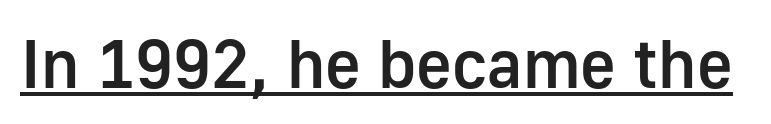
Q: Is the text bold? A: Semi-bold.
Q: Is the text italic (slanted)? A: No, it is upright.
Q: Is the typeface a serif or a sans-serif typeface? A: Sans-serif.
Q: Is the text underlined? A: Yes.
Q: Is the spacing between letters normal or unusually wide? A: Normal.
Q: Width (condensed, normal, or wide)? A: Normal.
Q: Stroke contrast? A: Low.
Q: x-height? A: Medium.
Q: Monospaced? A: No.
